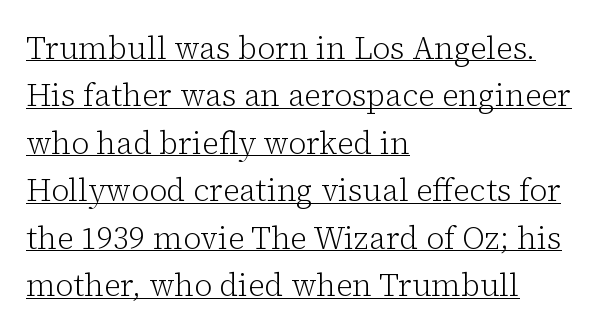
Q: Is the text bold? A: No.
Q: Is the text italic (slanted)? A: No, it is upright.
Q: Is the typeface a serif or a sans-serif typeface? A: Serif.
Q: Is the text underlined? A: Yes.
Q: How is the paragraph aligned? A: Left-aligned.
Q: Is the spacing between letters normal or unusually wide? A: Normal.
Q: Is the spacing between lines tight, normal or loose? A: Normal.
Q: Width (condensed, normal, or wide)? A: Normal.
Q: Stroke contrast? A: Low.
Q: x-height? A: Medium.
Q: Monospaced? A: No.
